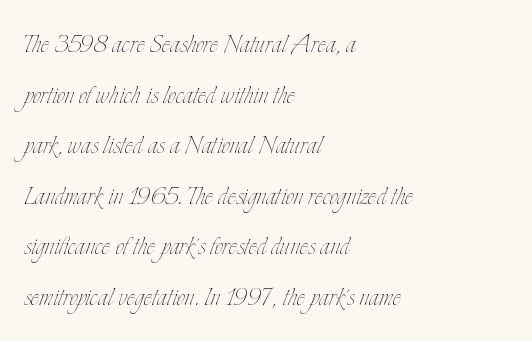
The image shows 32 px thin, condensed type; set left-aligned, normal line spacing (1.58x), normal letter spacing, not underlined; low stroke contrast and a small x-height.
